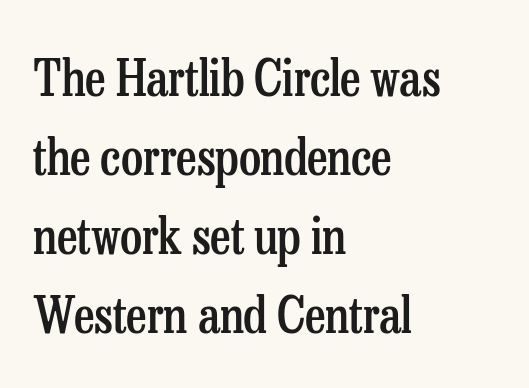
Does the type have serifs? Yes, each stem ends in a small foot. The typography opts for an upright posture over an oblique one. Layout note: lines flush left. The gaps between neighbouring characters are ordinary and unremarkable. Students, this is semibold: more ink than regular, less than bold.
